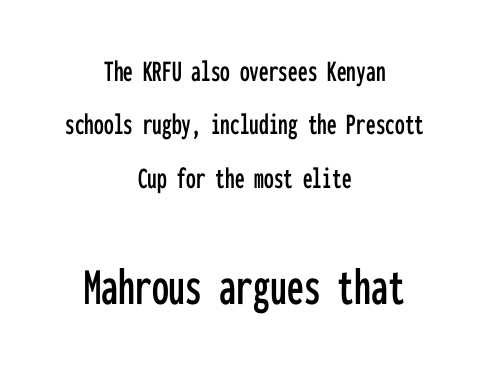
Q: Is the text italic (slanted)? A: No, it is upright.
Q: Is the typeface a serif or a sans-serif typeface? A: Sans-serif.
Q: Is the text underlined? A: No.
Q: How is the paragraph aligned? A: Centered.
Q: Is the spacing between letters normal or unusually wide? A: Normal.
Q: Which block of text is set in a larger size, the first (top) or the second (bottom)? A: The second (bottom) one.
Q: Width (condensed, normal, or wide)? A: Condensed.
Q: Stroke contrast? A: Low.
Q: x-height? A: Medium.
Q: Monospaced? A: Yes.
